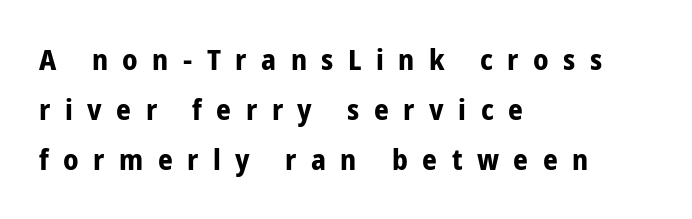
The image shows 29 px bold, condensed sans-serif type, upright; set left-aligned, line spacing 1.73x, unusually wide letter spacing (+0.5 em), not underlined; low stroke contrast and a medium x-height.
